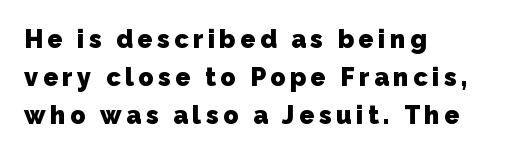
The image shows 25 px bold type; set left-aligned, normal line spacing (1.53x), not underlined.
